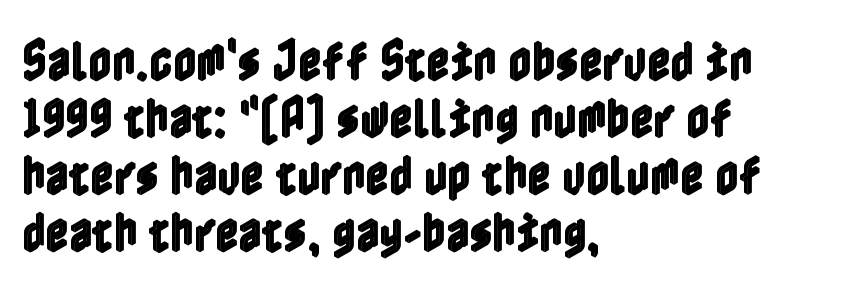
Whoever set this chose a conventional vertical rhythm. This rendering features lettering with no underline. The axis of the letterforms is exactly vertical. Honestly, the letter spacing is just normal — you wouldn't notice it. Reading down the block, your eye returns to a fixed left position each line.
